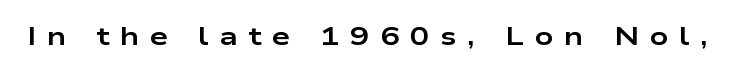
Italic? Not at all — the glyphs are vertical. Rule under the text: the space is simply empty. Heavy, bold letterforms. Compared with typical body copy, the letter spacing here is much looser.
